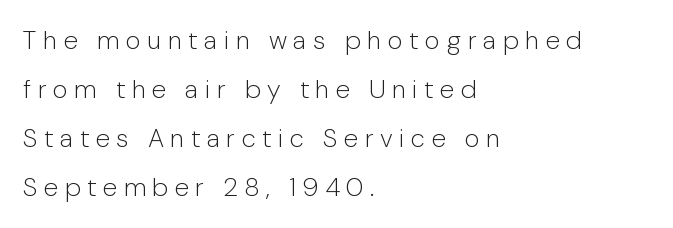
The image shows 26 px text type, upright; set left-aligned, line spacing 1.88x, unusually wide letter spacing (+0.25 em), not underlined.
